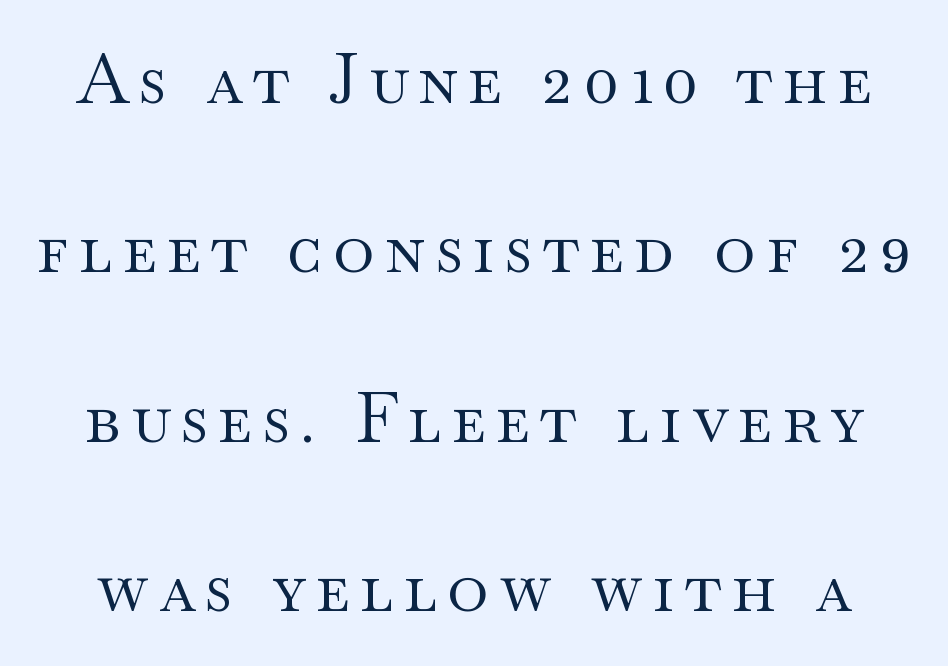
{"serif": "yes", "italic": "no", "bold": "no", "weight": "regular", "width": "wide", "stroke_contrast": "medium", "x_height": "small", "monospaced": "no", "underline": "no", "line_spacing": "loose", "line_spacing_ratio": 2.42, "glyph_px": 70}
